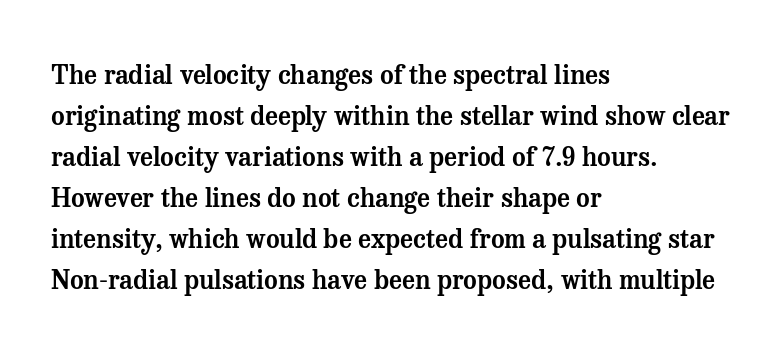
Descenders hang freely into open space. The font's upright variant was chosen for this text. Alignment: flush left. Leading: standard. The letterforms sit shoulder to shoulder at normal distance.
